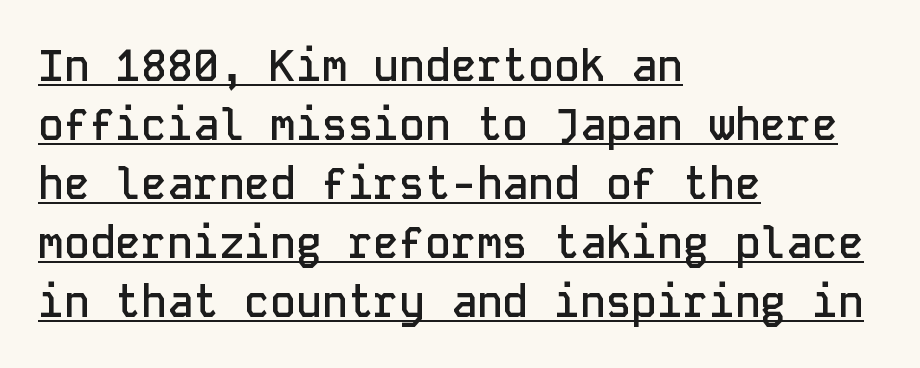
The image shows 43 px semibold sans-serif type, upright, monospaced; set left-aligned, normal line spacing (1.37x), normal letter spacing, underlined; low stroke contrast and a medium x-height.
